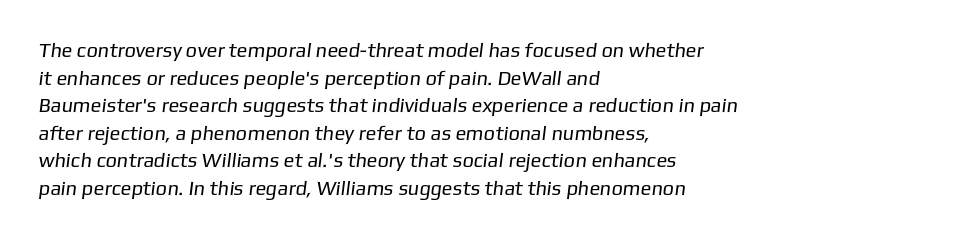
The image shows 20 px text type; set left-aligned, normal line spacing (1.38x), normal letter spacing, not underlined.
